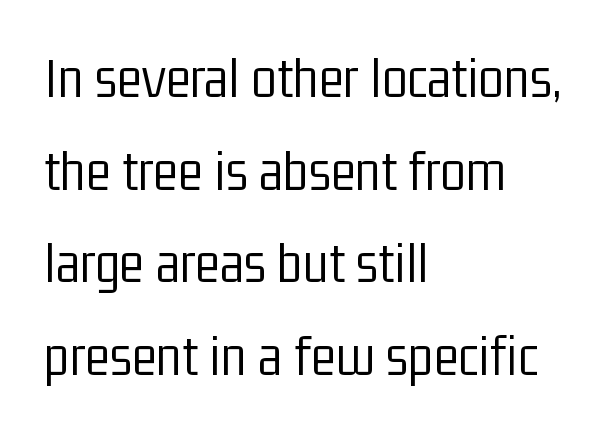
The image shows 59 px light, condensed sans-serif type, upright; set left-aligned, normal line spacing (1.57x), normal letter spacing, not underlined; low stroke contrast and a medium x-height.
